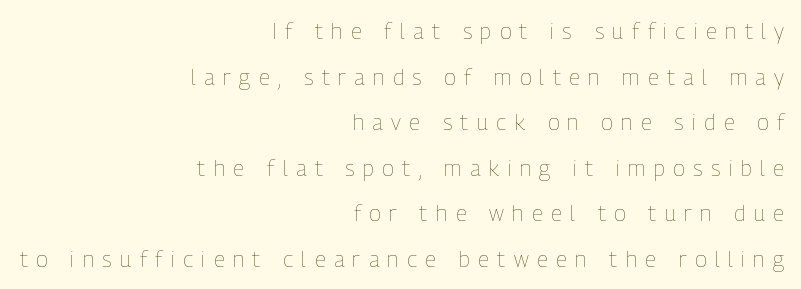
{"italic": "no", "bold": "no", "underline": "no", "align": "right", "line_spacing": "loose", "line_spacing_ratio": 2.07, "letter_spacing": "wide", "letter_spacing_em": 0.38, "glyph_px": 22}
